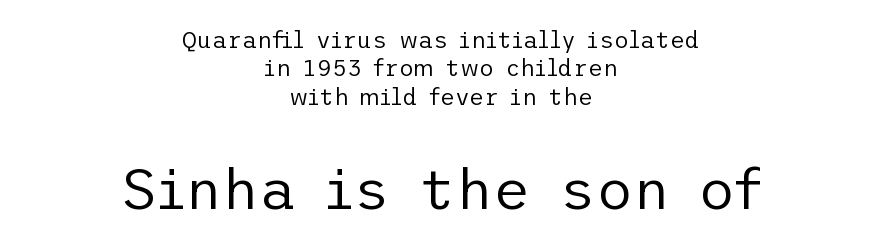
The image shows 57 px regular-weight sans-serif type, upright; set centered, line spacing 1.23x, normal letter spacing, not underlined; the second (bottom) block is 2.48x larger; low stroke contrast and a medium x-height.
